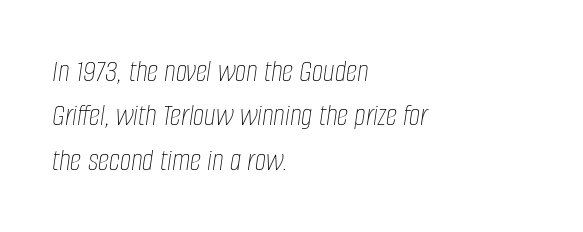
{"italic": "yes", "lean": "right", "slant_degrees": 8, "bold": "no", "weight": "thin", "width": "condensed", "stroke_contrast": "low", "x_height": "large", "monospaced": "no", "underline": "no", "align": "left", "line_spacing": "normal", "line_spacing_ratio": 1.39, "letter_spacing": "normal", "letter_spacing_em": 0.0, "glyph_px": 32}
